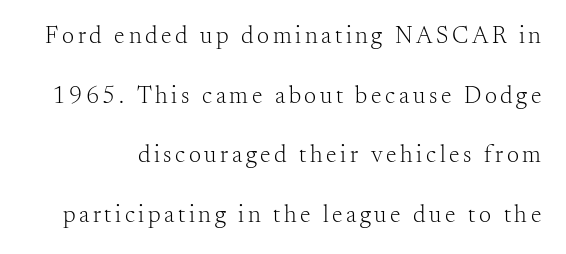
A typesetter would call this leading open, well beyond the default. Underline: absent. These glyphs show unthickened strokes, regular width or finer. Posture: upright roman.
